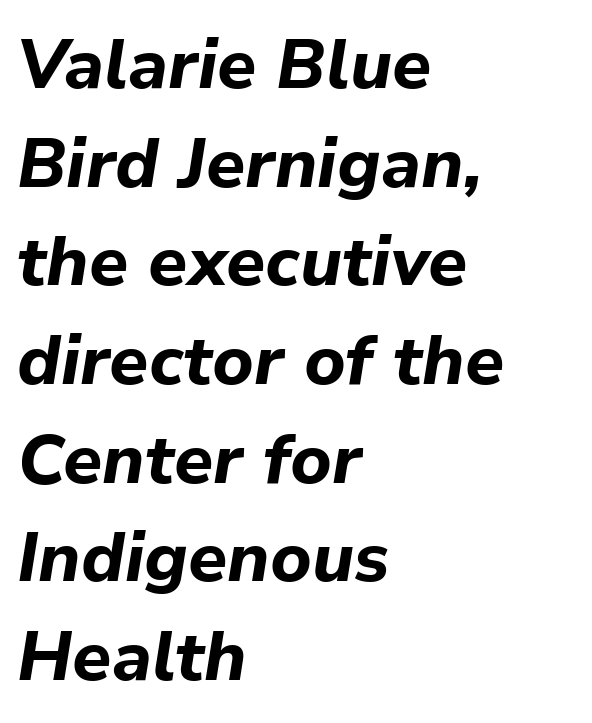
{"italic": "yes", "lean": "right", "slant_degrees": 9, "bold": "yes", "weight": "bold", "width": "normal", "stroke_contrast": "low", "x_height": "medium", "monospaced": "no", "underline": "no", "align": "left", "line_spacing": "normal", "line_spacing_ratio": 1.41, "letter_spacing": "normal", "letter_spacing_em": 0.0, "glyph_px": 70}
